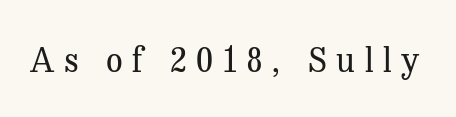
This is roman type, the default non-slanted kind. The rendering shows small feet on the letterforms — a serif design. Think of a printed novel: that variable character pitch is what you see here. A light-to-regular cut is what we see here. Spacing between characters has been opened up far beyond the box default. Decoration check: the copy has no underline.
